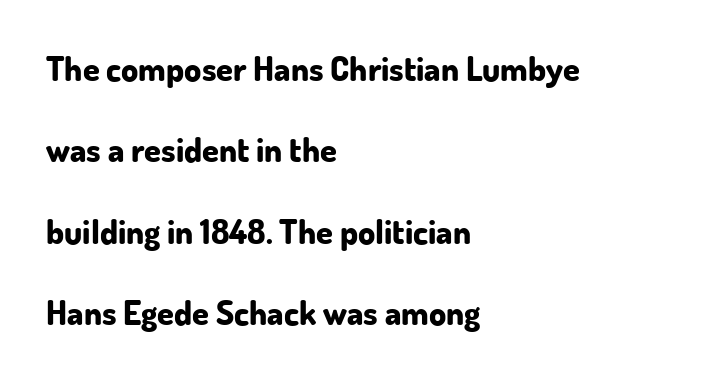
Rendered with straight, roman letterforms. The zone under the glyphs is completely vacant. The space between consecutive lines is lavish. Note: no serifs on the glyphs. Is the letter spacing exaggerated? No — it looks like the ordinary default.
